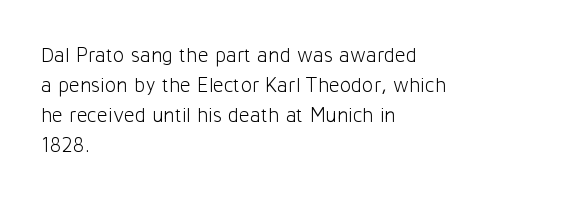
The image shows 21 px text type, upright; set left-aligned, normal line spacing (1.43x), normal letter spacing, not underlined.
